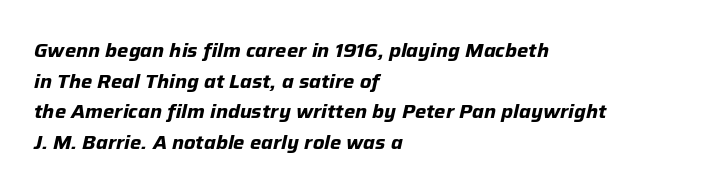
Q: Is the text bold? A: Yes.
Q: Is the text italic (slanted)? A: Yes, it leans right by about 12 degrees.
Q: Is the text underlined? A: No.
Q: How is the paragraph aligned? A: Left-aligned.
Q: Is the spacing between letters normal or unusually wide? A: Normal.
Q: Is the spacing between lines tight, normal or loose? A: Normal.
